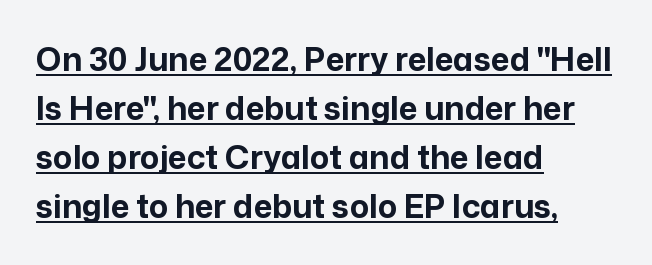
{"serif": "no", "italic": "no", "bold": "yes", "weight": "bold", "width": "normal", "stroke_contrast": "low", "x_height": "medium", "monospaced": "no", "underline": "yes", "align": "left", "line_spacing": "normal", "line_spacing_ratio": 1.53, "letter_spacing": "normal", "letter_spacing_em": 0.0, "glyph_px": 32}
